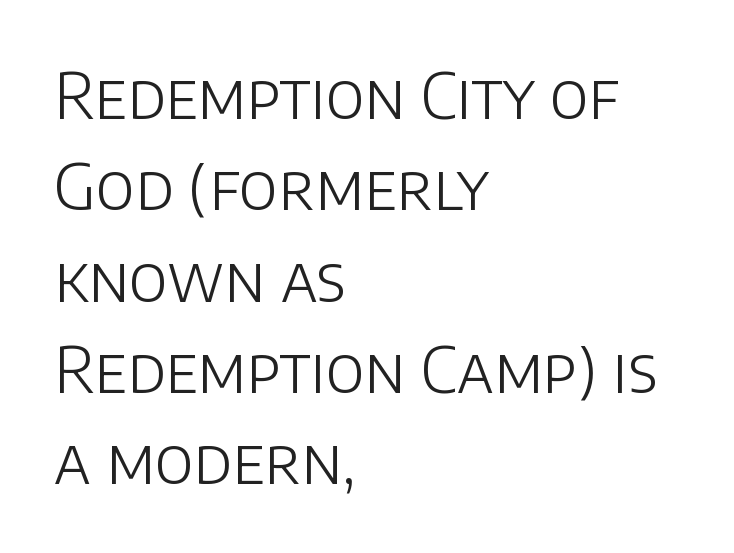
Q: Is the text bold? A: No.
Q: Is the text italic (slanted)? A: No, it is upright.
Q: Is the typeface a serif or a sans-serif typeface? A: Sans-serif.
Q: Is the text underlined? A: No.
Q: How is the paragraph aligned? A: Left-aligned.
Q: Is the spacing between letters normal or unusually wide? A: Normal.
Q: Is the spacing between lines tight, normal or loose? A: Normal.
Q: Width (condensed, normal, or wide)? A: Normal.
Q: Stroke contrast? A: Low.
Q: x-height? A: Large.
Q: Monospaced? A: No.
